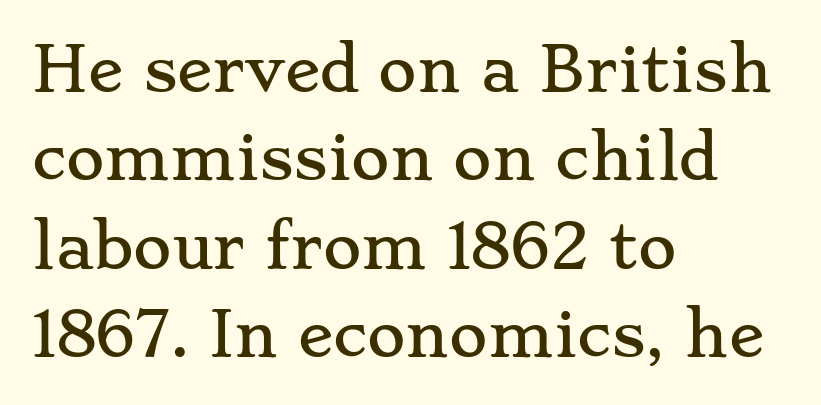
The image shows 59 px wide serif type, upright; set left-aligned, normal line spacing (1.5x), normal letter spacing, not underlined; low stroke contrast and a small x-height.
